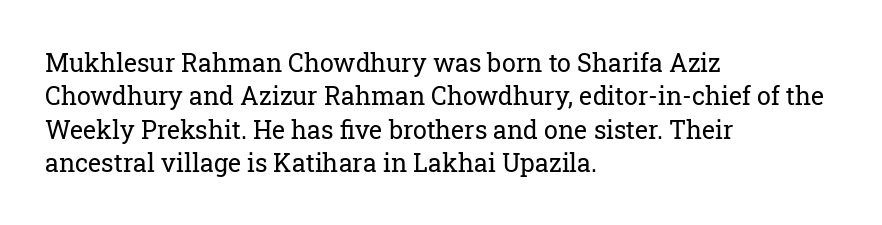
Q: Is the text bold? A: No.
Q: Is the text italic (slanted)? A: No, it is upright.
Q: Is the text underlined? A: No.
Q: How is the paragraph aligned? A: Left-aligned.
Q: Is the spacing between letters normal or unusually wide? A: Normal.
Q: Is the spacing between lines tight, normal or loose? A: Normal.
